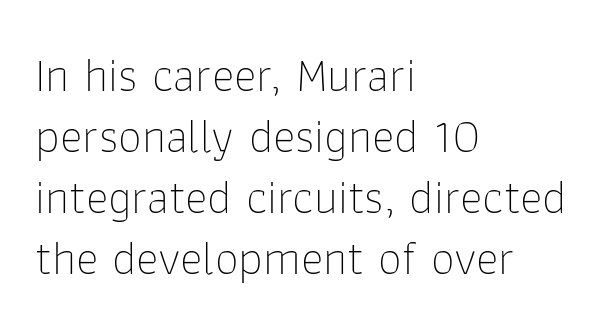
{"serif": "no", "italic": "no", "bold": "no", "weight": "thin", "width": "normal", "stroke_contrast": "low", "x_height": "medium", "monospaced": "no", "underline": "no", "align": "left", "line_spacing": "normal", "line_spacing_ratio": 1.27, "letter_spacing": "normal", "letter_spacing_em": 0.0, "glyph_px": 48}
